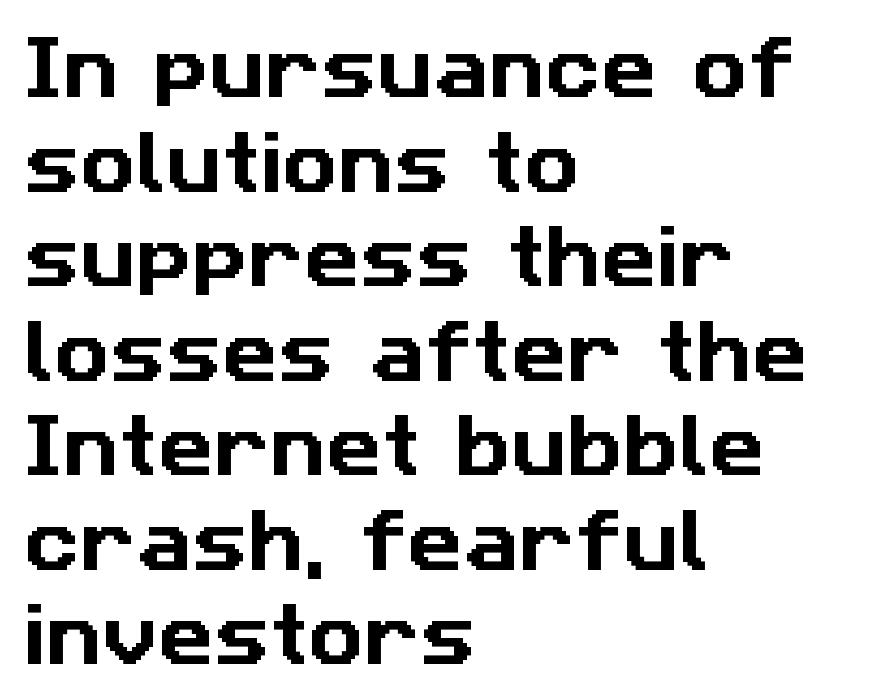
Reading down the column, the eye jumps a familiar distance to each next line. The gap between lines stays unmarked. The rendering anchors every line to the left-hand side. You could not count columns in this text — the font is proportionally spaced. The font family rendered here belongs to the sans-serif group. The letters sit at their default tracking, neither squeezed nor spread.
